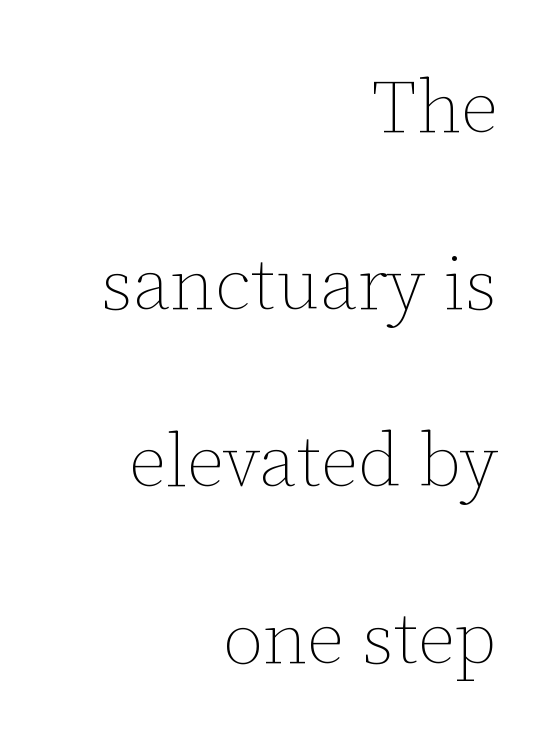
The ragged edge is on the left, which tells us the setting is flush right. Look at the tracking — it's just the regular setting, nothing added. Stroke mass is kept to a normal reading level or below. No word sits above an underline. These lines stand farther apart than default settings would place them. Designer's note — italics off, roman on.
